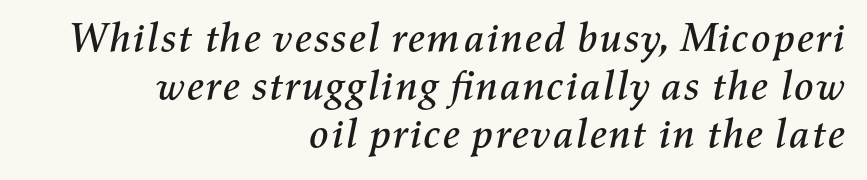
Words appear dense and cohesive because spacing is normal. Think of a printed novel: that variable character pitch is what you see here. Rule under the text: the space is simply empty. Reading down the block, your eye finds every line finishing at a fixed right position. Italic? Definitely — the glyphs are oblique.
